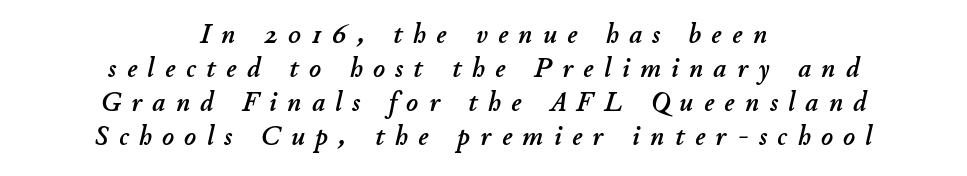
Q: Is the text italic (slanted)? A: Yes, it leans right by about 11 degrees.
Q: Is the text underlined? A: No.
Q: How is the paragraph aligned? A: Centered.
Q: Is the spacing between letters normal or unusually wide? A: Unusually wide.
Q: Width (condensed, normal, or wide)? A: Normal.
Q: Stroke contrast? A: Low.
Q: x-height? A: Small.
Q: Monospaced? A: No.
